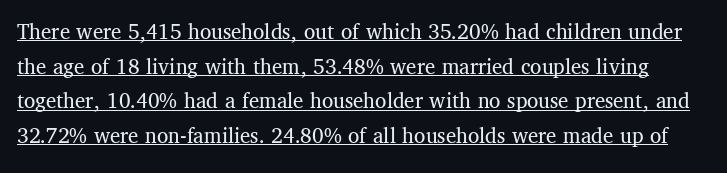
The image shows 23 px text type, upright; set normal line spacing (1.51x), normal letter spacing, underlined.
